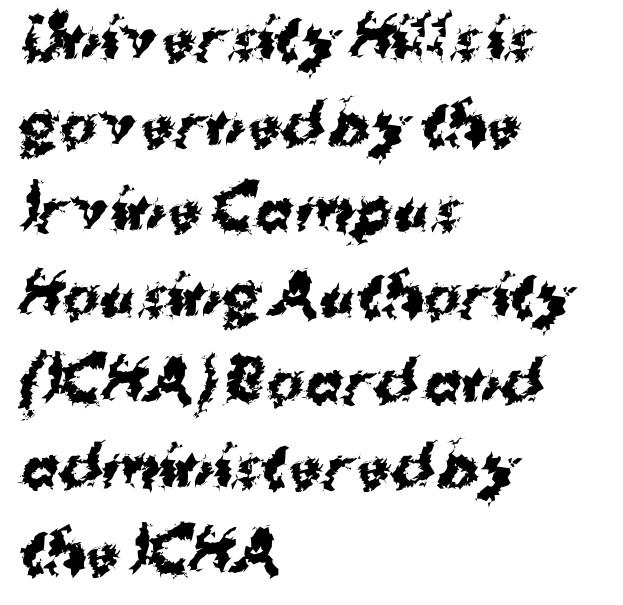
The letters carry no serifs — their stems end cleanly without finishing strokes. Bare-footed words on every line. Horizontal alignment here is leftward, the default for most running prose. These words are printed bold, with thick strokes throughout. Is this a fixed-width face? No — the glyphs have proportional, varying widths.
